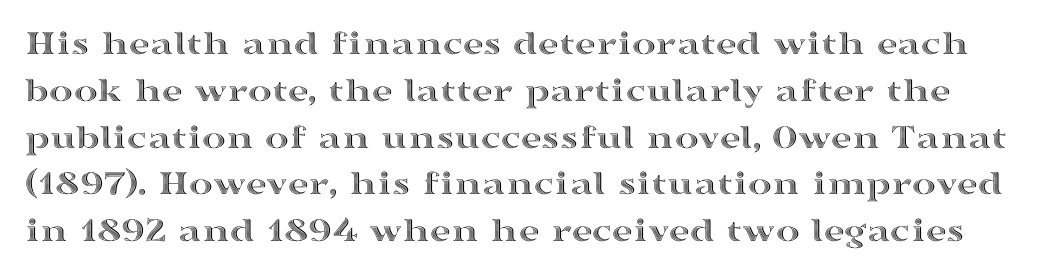
The image shows 36 px wide type, upright; set normal line spacing (1.3x), normal letter spacing, not underlined; a medium x-height.
